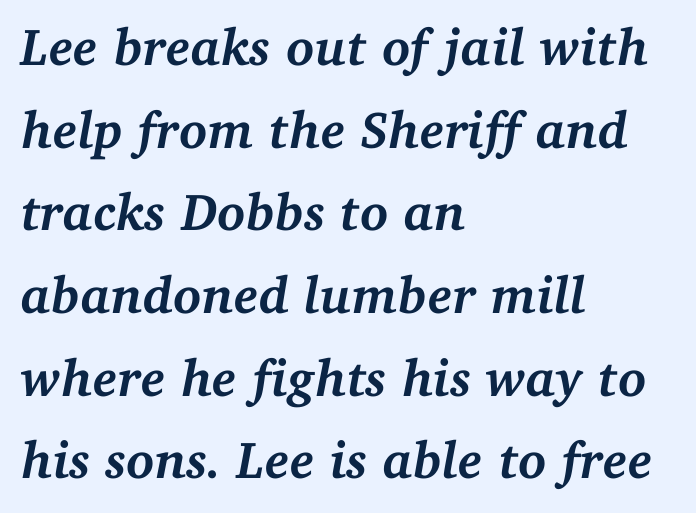
The image shows 52 px semibold serif type, italic (leaning right); set left-aligned, normal line spacing (1.59x), normal letter spacing, not underlined; medium stroke contrast and a medium x-height.
